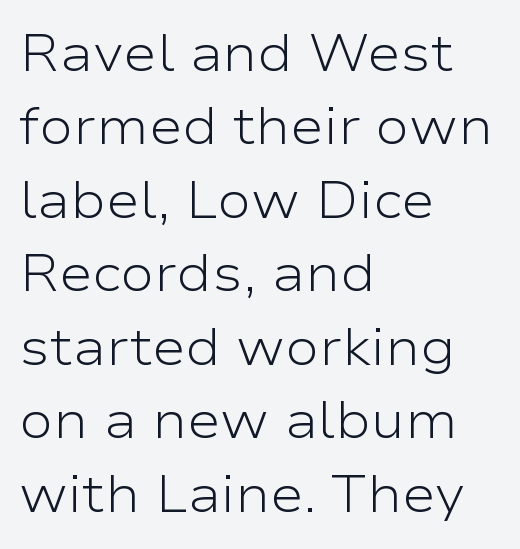
The image shows 51 px light, wide sans-serif type, upright; set left-aligned, normal line spacing (1.44x), normal letter spacing, not underlined; low stroke contrast and a medium x-height.
